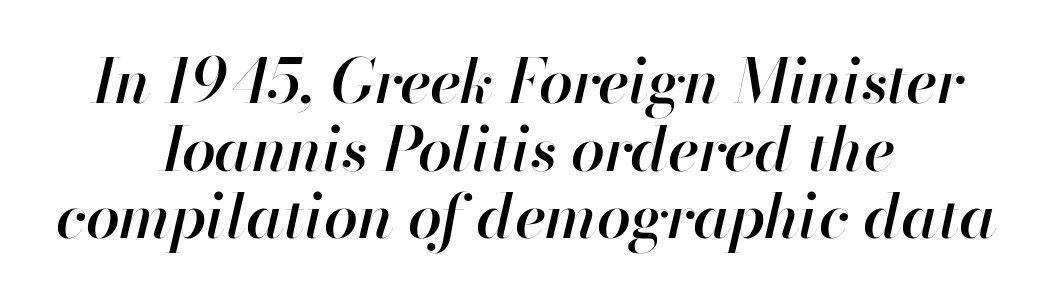
The image shows 61 px semibold type, italic (leaning right); set centered, tight line spacing (1.11x), normal letter spacing, not underlined; high stroke contrast and a small x-height.
